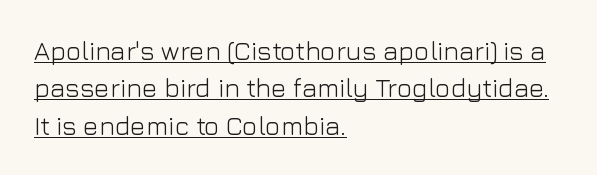
The image shows 26 px text type, upright; set left-aligned, normal line spacing (1.44x), normal letter spacing, underlined.
